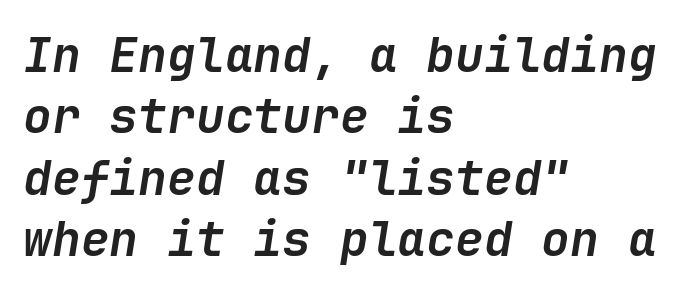
Is there much room between lines? A standard amount, neither cramped nor airy. The lines are quadded left. Honestly, there is no underline to notice here at all. Heavy-handed strokes throughout: this text is bold.
